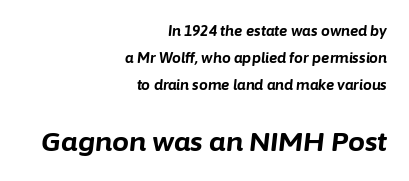
Q: Is the text bold? A: Yes.
Q: Is the text italic (slanted)? A: Yes, it leans right by about 6 degrees.
Q: Is the text underlined? A: No.
Q: How is the paragraph aligned? A: Right-aligned.
Q: Is the spacing between letters normal or unusually wide? A: Normal.
Q: Is the spacing between lines tight, normal or loose? A: Loose.
Q: Which block of text is set in a larger size, the first (top) or the second (bottom)? A: The second (bottom) one.
